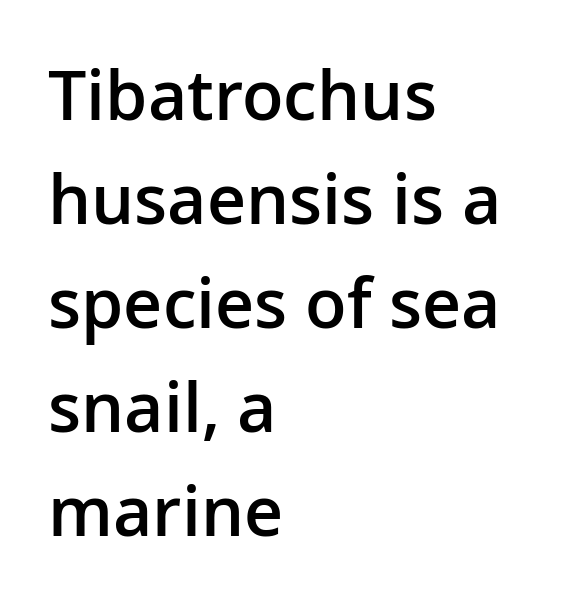
Typographically, this falls in the sans-serif category. The passage shown stacks its lines at a standard gap. The passage shown is not underscored anywhere. The face used here is a semibold: visibly heavier than regular, lighter than bold. This sample has the flowing, uneven cadence of proportional lettering.
